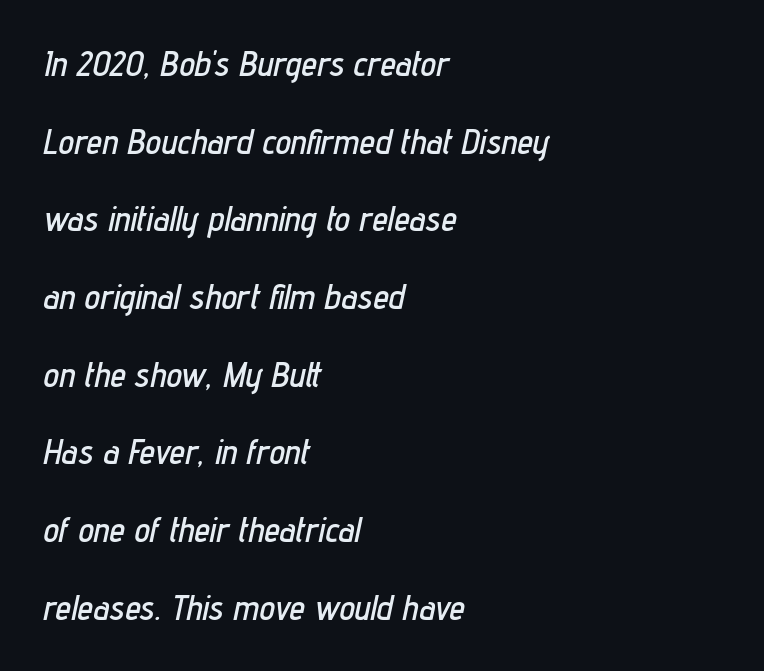
Q: Is the text italic (slanted)? A: Yes, it leans right by about 12 degrees.
Q: Is the text underlined? A: No.
Q: How is the paragraph aligned? A: Left-aligned.
Q: Is the spacing between letters normal or unusually wide? A: Normal.
Q: Is the spacing between lines tight, normal or loose? A: Loose.
Q: Width (condensed, normal, or wide)? A: Condensed.
Q: Stroke contrast? A: Low.
Q: x-height? A: Medium.
Q: Monospaced? A: No.
